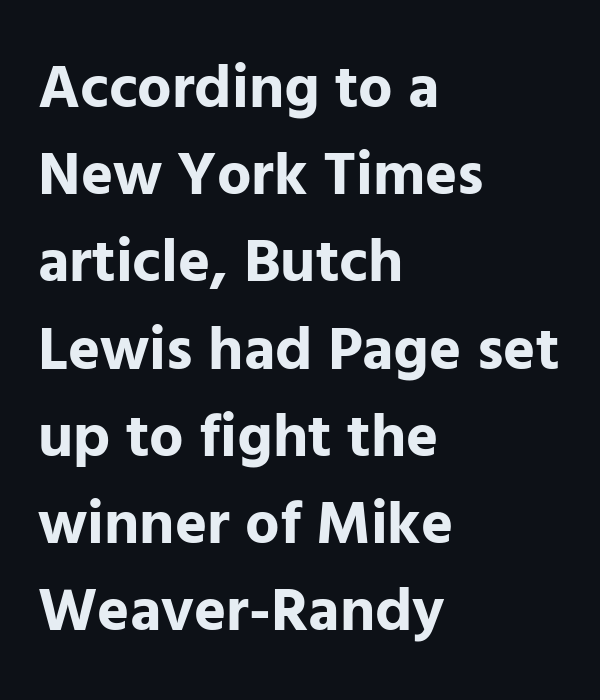
Letters rest on an invisible, unmarked baseline. If you drew a line through each stem, it would be perfectly vertical. Leading matches the norm, producing a regular column. Visually the block forms a straight wall on the left and a jagged coastline on the right. Typographically, this falls in the sans-serif category.
